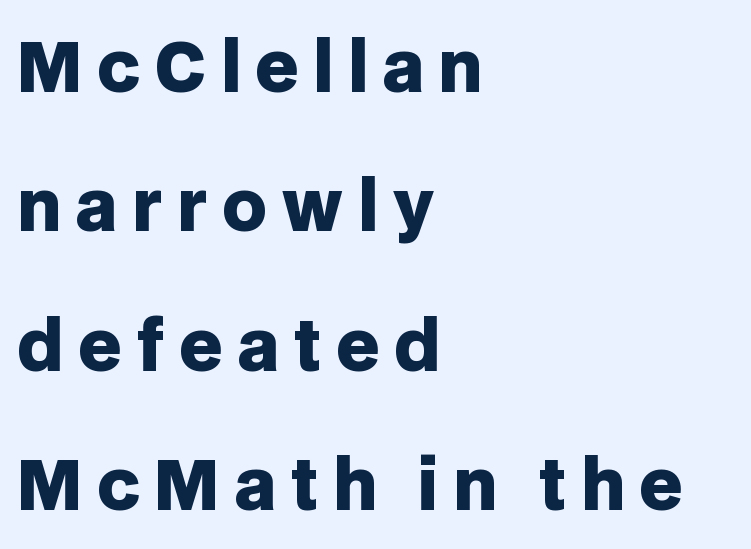
{"serif": "no", "italic": "no", "bold": "yes", "weight": "heavy", "width": "normal", "stroke_contrast": "low", "x_height": "large", "monospaced": "no", "underline": "no", "align": "left", "line_spacing": "loose", "line_spacing_ratio": 2.05, "letter_spacing": "wide", "letter_spacing_em": 0.21, "glyph_px": 68}
